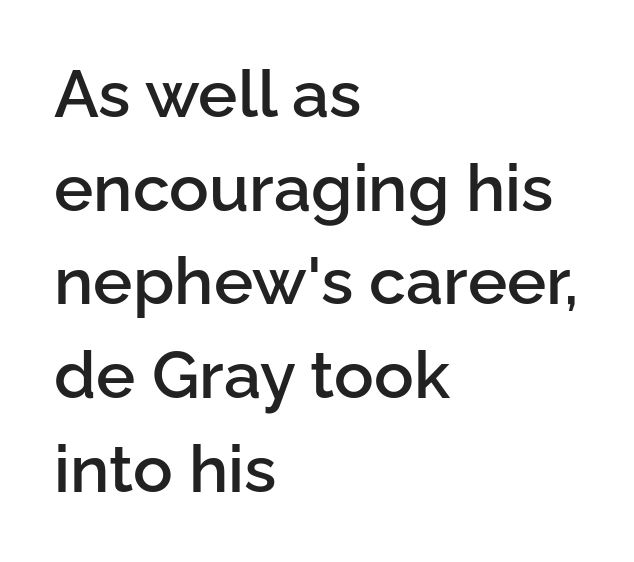
The image shows 66 px semibold sans-serif type, upright; set left-aligned, normal line spacing (1.42x), normal letter spacing, not underlined; low stroke contrast and a medium x-height.
